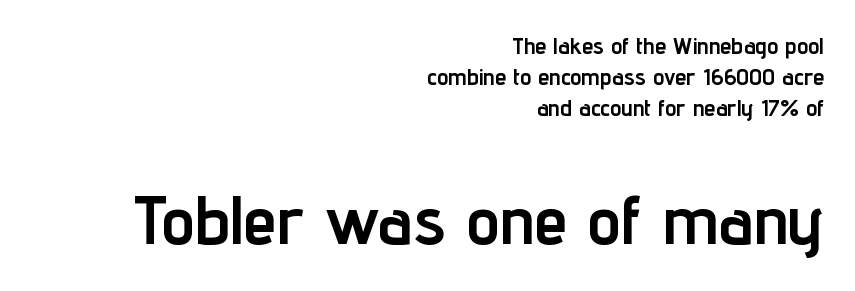
{"serif": "no", "italic": "no", "bold": "yes", "weight": "semibold", "width": "condensed", "stroke_contrast": "low", "x_height": "medium", "monospaced": "no", "underline": "no", "align": "right", "line_spacing": "normal", "line_spacing_ratio": 1.34, "letter_spacing": "normal", "letter_spacing_em": 0.0, "larger_block": "second", "size_ratio": 2.96, "glyph_px": 68}
